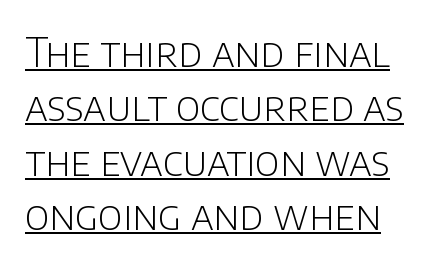
The image shows 40 px light sans-serif type, upright; set left-aligned, normal line spacing (1.36x), normal letter spacing, underlined; low stroke contrast and a large x-height.
